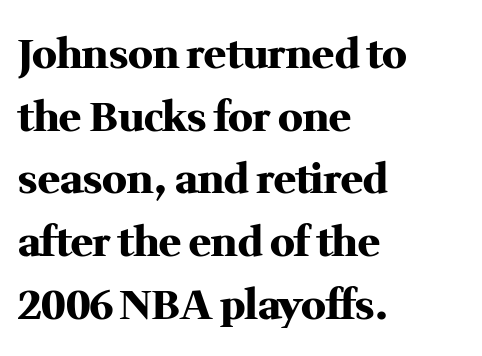
{"serif": "yes", "italic": "no", "bold": "yes", "weight": "heavy", "width": "normal", "stroke_contrast": "medium", "x_height": "medium", "monospaced": "no", "underline": "no", "align": "left", "line_spacing": "normal", "line_spacing_ratio": 1.53, "letter_spacing": "normal", "letter_spacing_em": 0.0, "glyph_px": 41}
